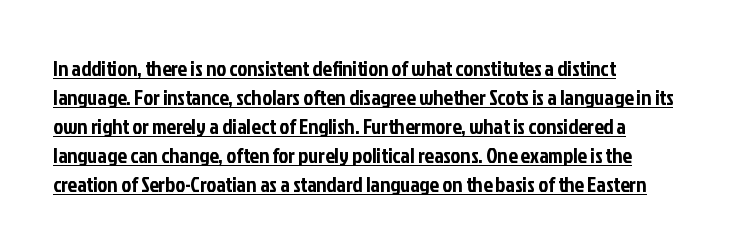
{"italic": "no", "underline": "yes", "align": "left", "line_spacing": "normal", "line_spacing_ratio": 1.38, "letter_spacing": "normal", "letter_spacing_em": 0.0, "glyph_px": 21}
